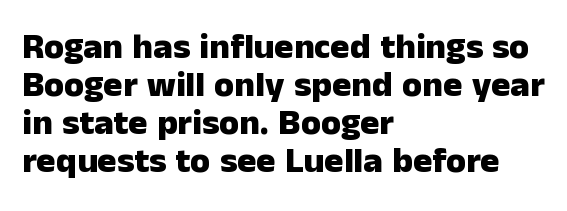
Stroke terminals: plain, sans-serif. You could barely slide anything between these rows. This sample is left-justified, so line endings fall wherever the words run out. The zone under the glyphs is completely vacant.
